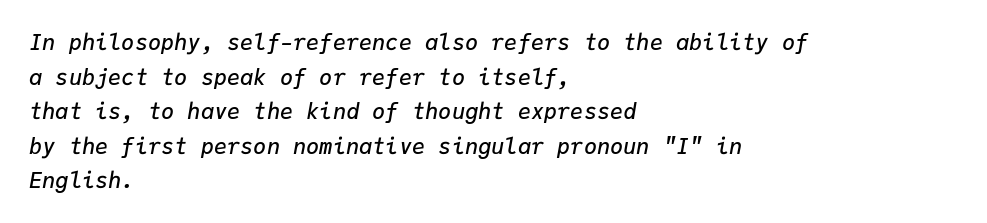
The image shows 22 px text type, italic (leaning right); set left-aligned, normal line spacing (1.57x), normal letter spacing, not underlined.
